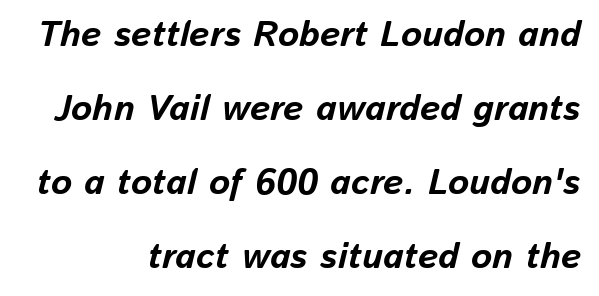
A typesetter would call this zero additional tracking. Rows of type keep a wide berth in the vertical direction. Clear beneath every line of the passage. This rendering uses right alignment, leaving the left contour irregular.
